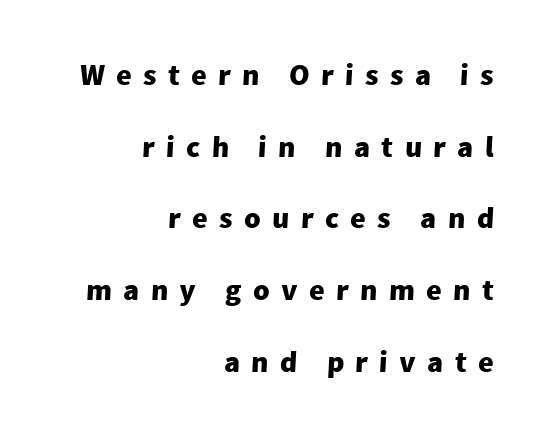
The image shows 30 px heavy sans-serif type; set right-aligned, loose line spacing (2.39x), unusually wide letter spacing (+0.38 em), not underlined; low stroke contrast and a medium x-height.
